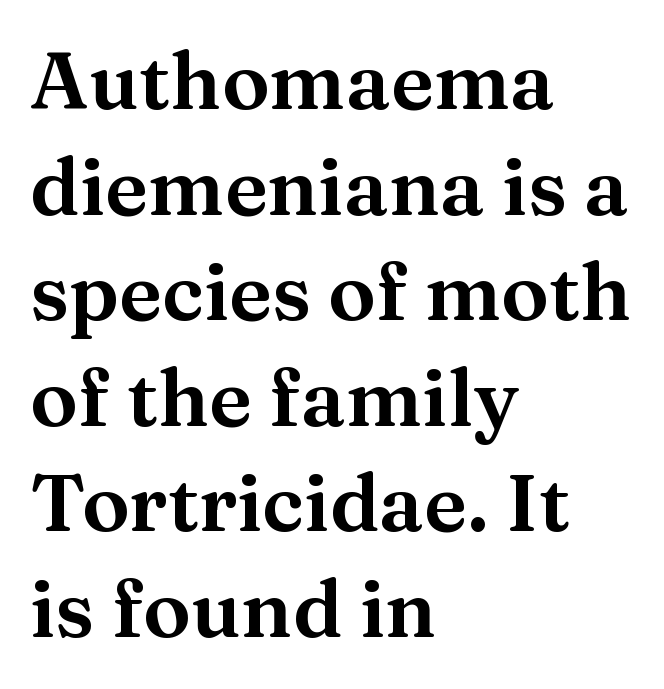
Teacher's note: observe the even left margin — that is flush-left alignment. This sample has the flowing, uneven cadence of proportional lettering. There is no visible air inserted between adjacent glyphs. A roman cut, with each character standing at attention. The characters display serif detailing at their extremities.
